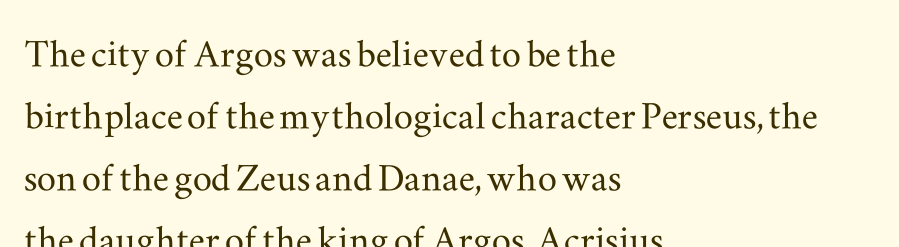
{"serif": "yes", "italic": "no", "width": "wide", "stroke_contrast": "medium", "x_height": "small", "monospaced": "no", "underline": "no", "align": "left", "line_spacing": "normal", "line_spacing_ratio": 1.29, "letter_spacing": "normal", "letter_spacing_em": 0.0, "glyph_px": 48}
